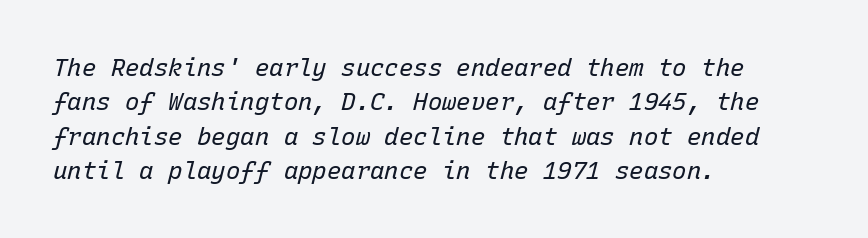
The image shows 24 px text type, italic (leaning right); set left-aligned, normal line spacing (1.43x), normal letter spacing, not underlined.
